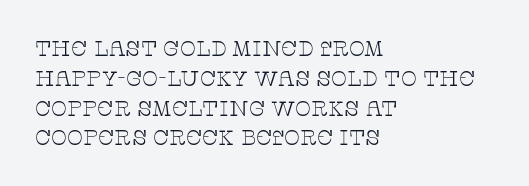
Quick note: interline space is typical. Nothing unusual about the tracking: characters are spaced as the font intends. Unmarked baselines from the first word to the last. No italicization has been applied; the sample stays upright.
